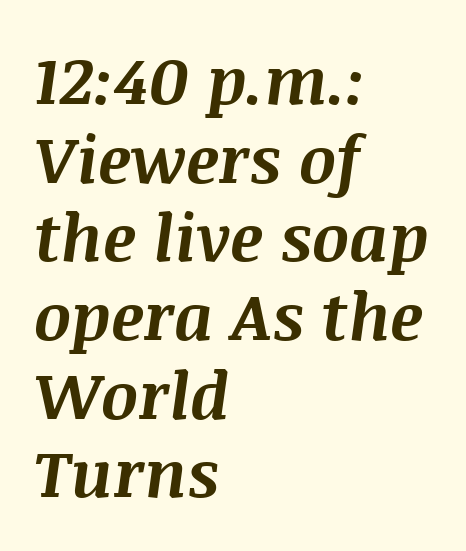
The image shows 65 px bold type, italic (leaning right); set left-aligned, line spacing 1.21x, normal letter spacing, not underlined; medium stroke contrast and a large x-height.
